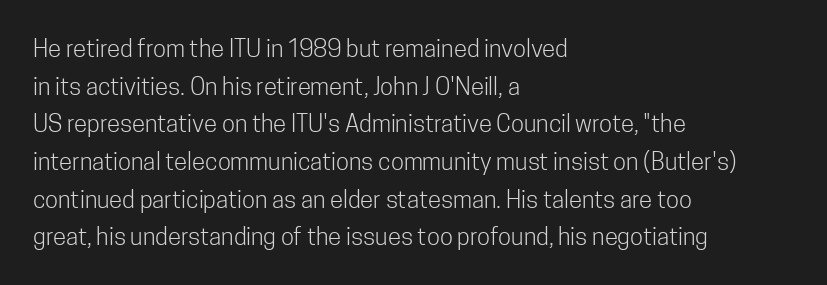
{"italic": "no", "bold": "no", "underline": "no", "align": "left", "line_spacing": "normal", "line_spacing_ratio": 1.57, "letter_spacing": "normal", "letter_spacing_em": 0.0, "glyph_px": 24}
